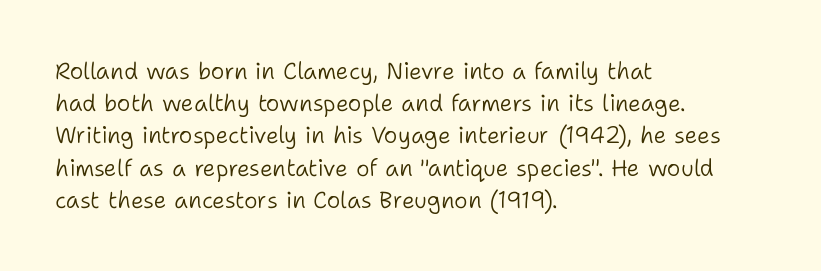
{"italic": "no", "bold": "no", "underline": "no", "align": "left", "line_spacing": "normal", "line_spacing_ratio": 1.4, "letter_spacing": "normal", "letter_spacing_em": 0.0, "glyph_px": 23}
